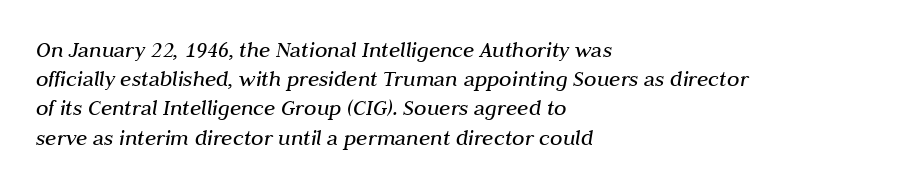
A classic flush-left, rag-right setting is used for this passage. Students, observe: this is what conventionally led text looks like. Quick note: underline off. There is no visible air inserted between adjacent glyphs. Bold? No — there's no thickening of the strokes.
